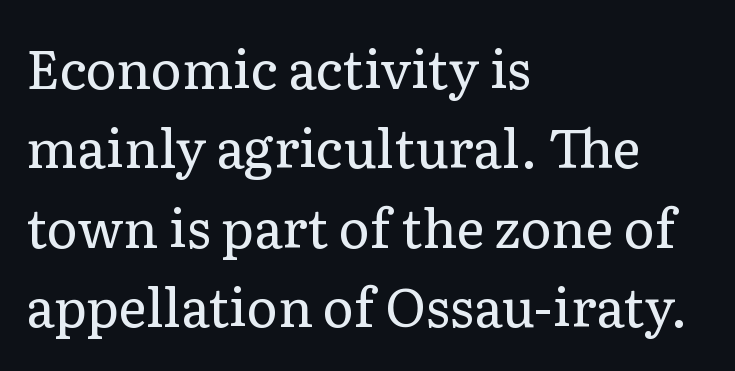
The image shows 53 px regular-weight serif type, upright; set left-aligned, normal line spacing (1.5x), normal letter spacing, not underlined; low stroke contrast and a medium x-height.
